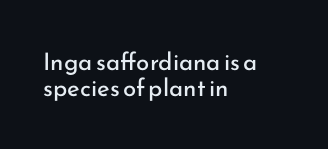
Q: Is the text bold? A: No.
Q: Is the text italic (slanted)? A: No, it is upright.
Q: Is the text underlined? A: No.
Q: How is the paragraph aligned? A: Left-aligned.
Q: Is the spacing between letters normal or unusually wide? A: Normal.
Q: Is the spacing between lines tight, normal or loose? A: Tight.
